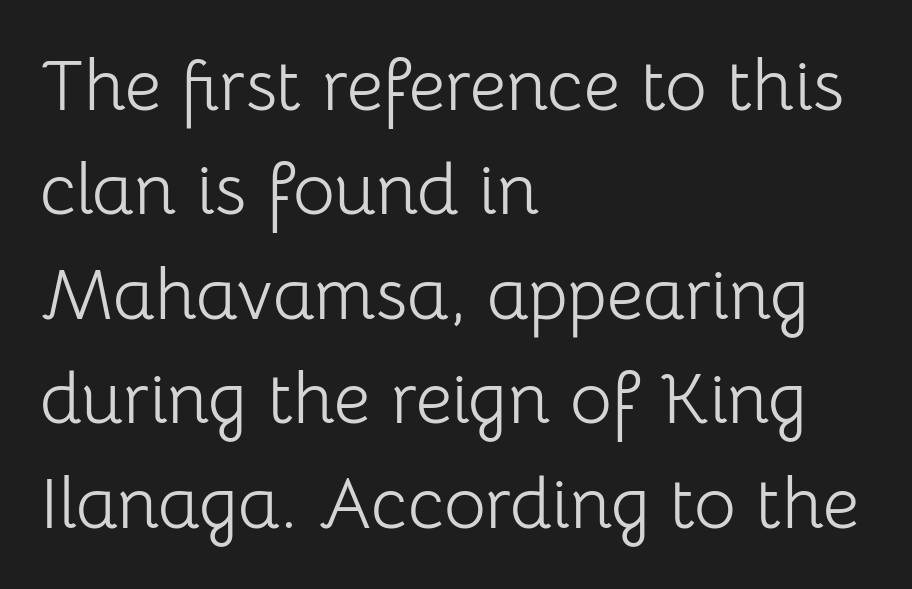
Q: Is the text bold? A: No.
Q: Is the text italic (slanted)? A: No, it is upright.
Q: Is the typeface a serif or a sans-serif typeface? A: Sans-serif.
Q: Is the text underlined? A: No.
Q: How is the paragraph aligned? A: Left-aligned.
Q: Is the spacing between letters normal or unusually wide? A: Normal.
Q: Is the spacing between lines tight, normal or loose? A: Normal.
Q: Width (condensed, normal, or wide)? A: Normal.
Q: Stroke contrast? A: Low.
Q: x-height? A: Medium.
Q: Monospaced? A: No.
